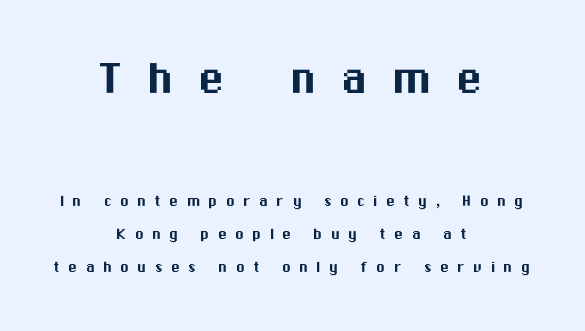
Do the letters lean? They stand straight. Horizontally, the lines are justified to the midpoint only. The font family rendered here belongs to the sans-serif group. You could only call the tracking loose — the letters float apart.
